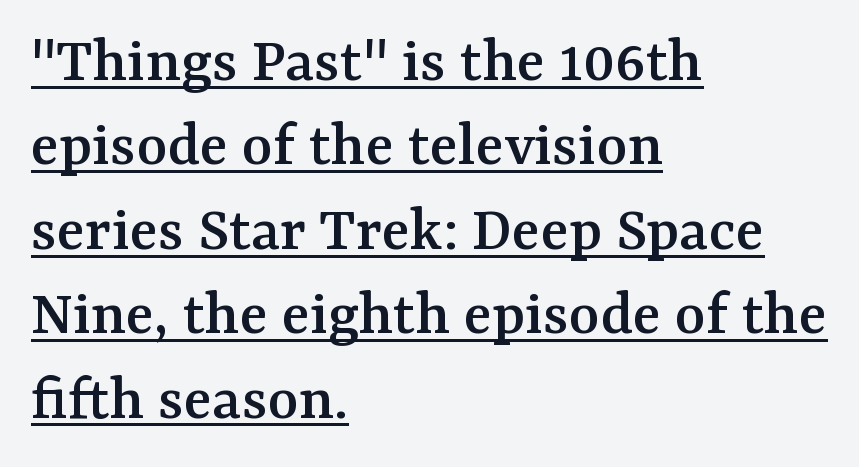
Q: Is the text italic (slanted)? A: No, it is upright.
Q: Is the typeface a serif or a sans-serif typeface? A: Serif.
Q: Is the text underlined? A: Yes.
Q: How is the paragraph aligned? A: Left-aligned.
Q: Is the spacing between letters normal or unusually wide? A: Normal.
Q: Is the spacing between lines tight, normal or loose? A: Normal.
Q: Width (condensed, normal, or wide)? A: Normal.
Q: Stroke contrast? A: Medium.
Q: x-height? A: Medium.
Q: Monospaced? A: No.
